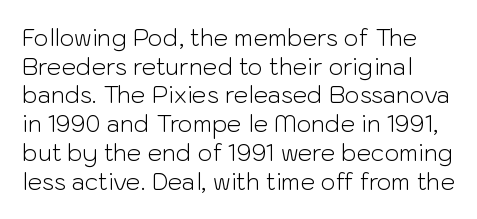
{"italic": "no", "bold": "no", "underline": "no", "line_spacing": "normal", "line_spacing_ratio": 1.25, "letter_spacing": "normal", "letter_spacing_em": 0.0, "glyph_px": 23}
